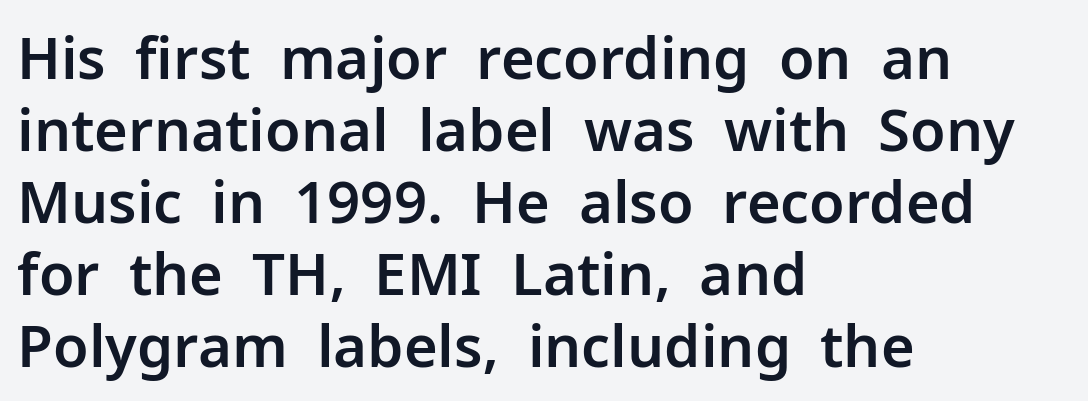
{"serif": "no", "italic": "no", "width": "normal", "stroke_contrast": "low", "x_height": "medium", "monospaced": "no", "underline": "no", "align": "left", "line_spacing_ratio": 1.24, "letter_spacing": "normal", "letter_spacing_em": 0.0, "glyph_px": 58}
